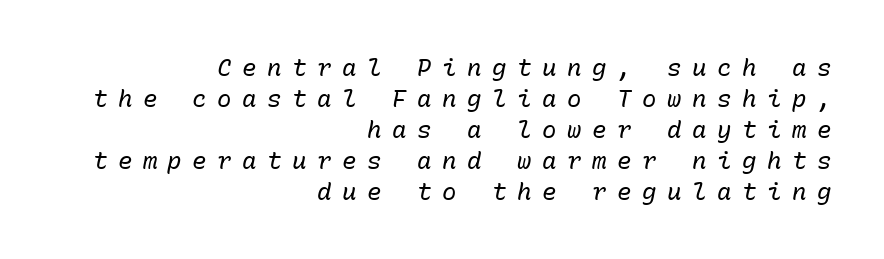
{"italic": "yes", "lean": "right", "slant_degrees": 10, "bold": "no", "underline": "no", "align": "right", "line_spacing": "normal", "line_spacing_ratio": 1.29, "letter_spacing": "wide", "letter_spacing_em": 0.44, "glyph_px": 24}
